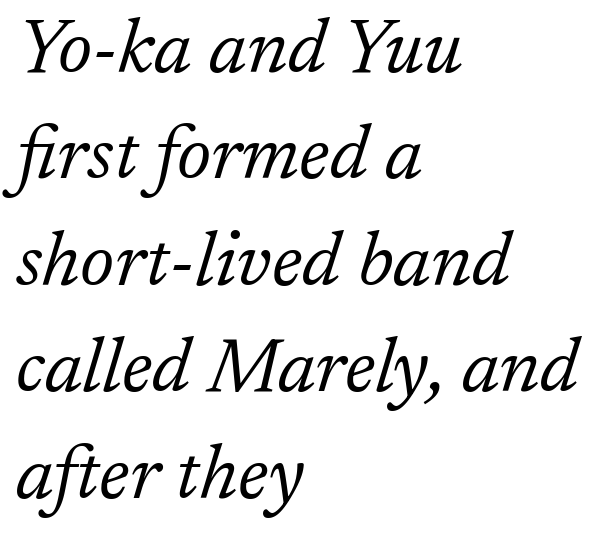
Designer's note — italics engaged. A typesetter would call this zero additional tracking. Observe the serifs anchoring each vertical stroke in this sample. This rendering features lettering with no underline. Summary of weight: not heavy and not bold. Line starts are locked; line ends wander.
